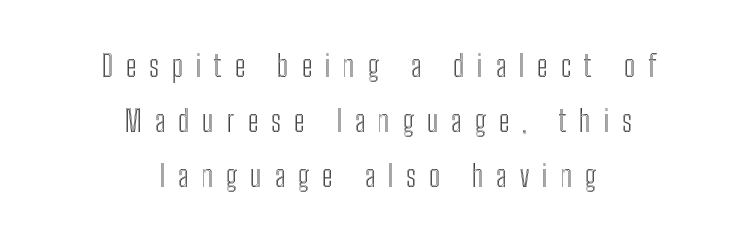
Q: Is the text italic (slanted)? A: No, it is upright.
Q: Is the text underlined? A: No.
Q: How is the paragraph aligned? A: Centered.
Q: Is the spacing between letters normal or unusually wide? A: Unusually wide.
Q: Is the spacing between lines tight, normal or loose? A: Loose.
Q: Width (condensed, normal, or wide)? A: Condensed.
Q: x-height? A: Medium.
Q: Monospaced? A: No.
